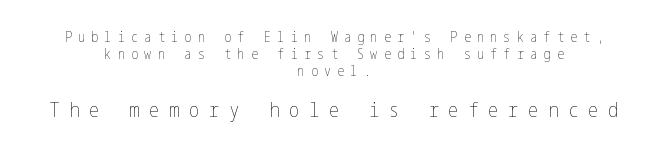
The image shows 21 px text type, upright; set centered, line spacing 1.2x, unusually wide letter spacing (+0.45 em), not underlined; the second (bottom) block is 1.5x larger.
